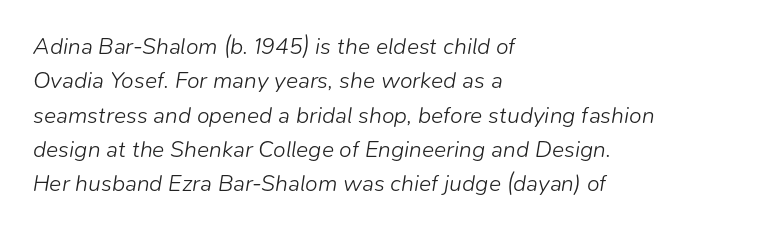
The image shows 23 px text type, italic (leaning right); set left-aligned, normal line spacing (1.49x), normal letter spacing, not underlined.
